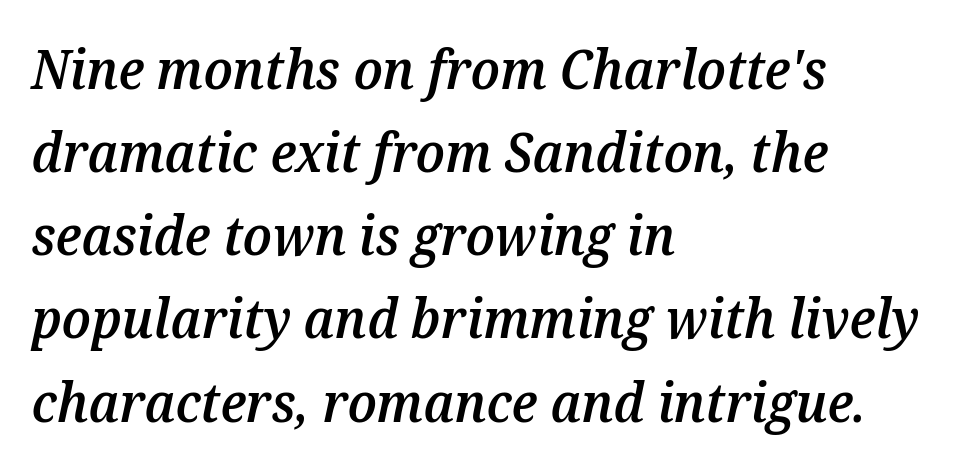
Q: Is the text bold? A: Semi-bold.
Q: Is the text italic (slanted)? A: Yes, it leans right by about 12 degrees.
Q: Is the text underlined? A: No.
Q: How is the paragraph aligned? A: Left-aligned.
Q: Is the spacing between letters normal or unusually wide? A: Normal.
Q: Is the spacing between lines tight, normal or loose? A: Normal.
Q: Width (condensed, normal, or wide)? A: Normal.
Q: Stroke contrast? A: Medium.
Q: x-height? A: Medium.
Q: Monospaced? A: No.
